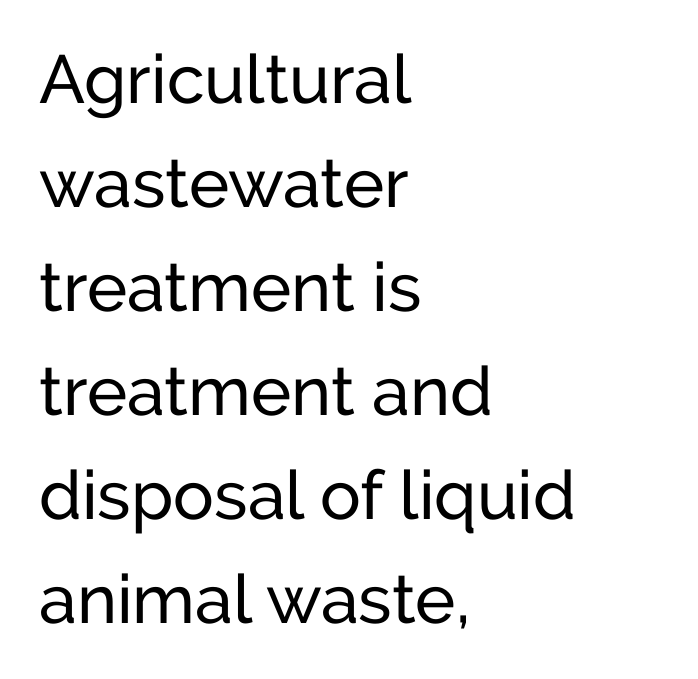
How are the letters spaced? Ordinarily, with no added tracking. Only glyphs here, with clear space below each row. Stem width sits at or under what a default text font uses. What kind of face is this? One without serifs — a sans.
